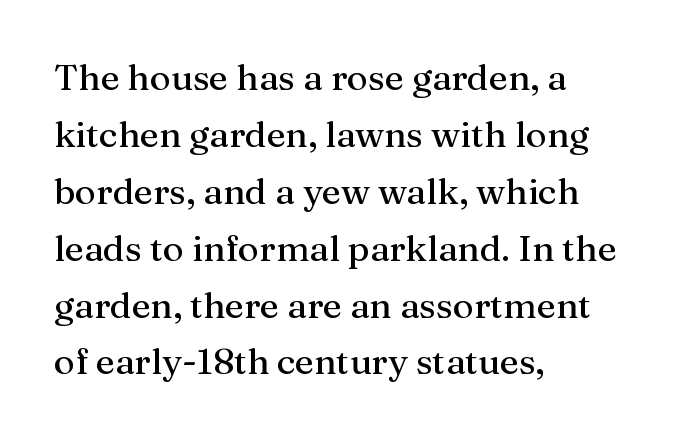
The image shows 36 px serif type, upright; set left-aligned, normal line spacing (1.58x), normal letter spacing, not underlined; medium stroke contrast and a medium x-height.
